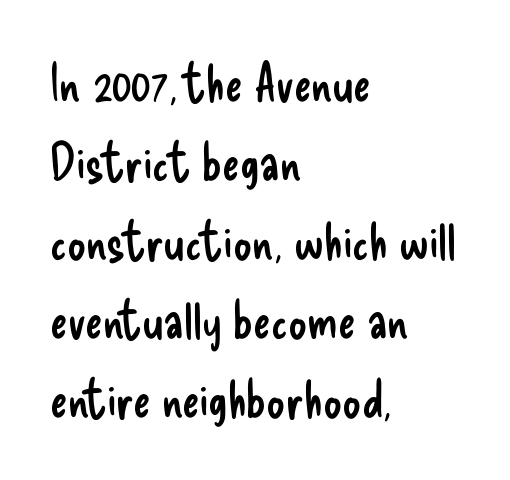
Q: Is the text bold? A: No.
Q: Is the text italic (slanted)? A: No, it is upright.
Q: Is the typeface a serif or a sans-serif typeface? A: Sans-serif.
Q: Is the text underlined? A: No.
Q: How is the paragraph aligned? A: Left-aligned.
Q: Is the spacing between letters normal or unusually wide? A: Normal.
Q: Is the spacing between lines tight, normal or loose? A: Normal.
Q: Width (condensed, normal, or wide)? A: Condensed.
Q: Stroke contrast? A: Low.
Q: x-height? A: Small.
Q: Monospaced? A: No.
